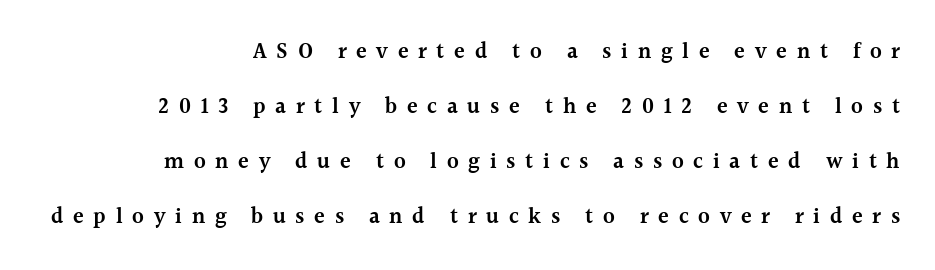
This is roman type, the default non-slanted kind. These lines have a slow, spaced-out rhythm from letter to letter. A clean baseline with only descenders dipping below it. Emphasis by weight is partial: semibold. The passage shown stacks its lines with a broad gap.
